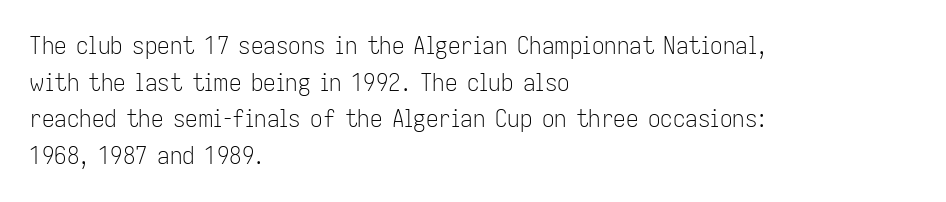
The image shows 25 px text type, upright; set left-aligned, normal line spacing (1.47x), normal letter spacing, not underlined.
